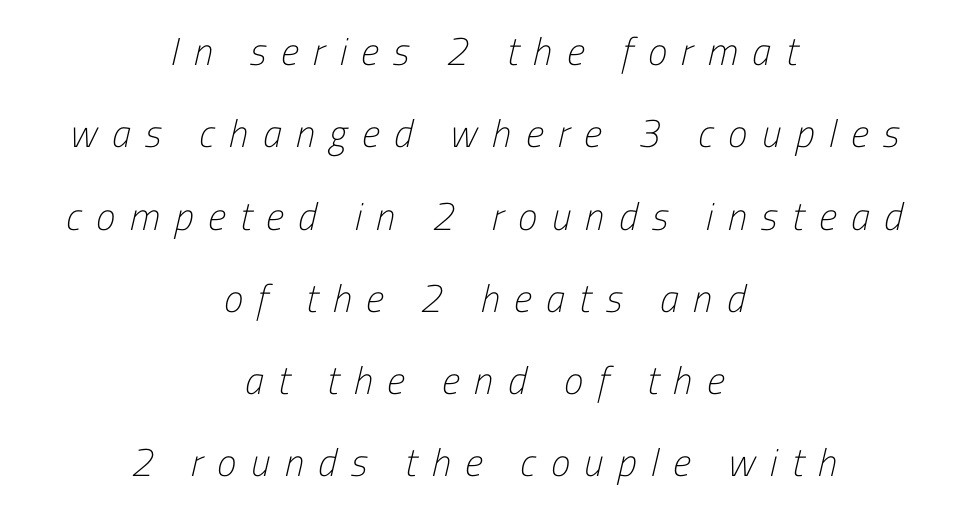
{"serif": "no", "bold": "no", "weight": "light", "width": "condensed", "stroke_contrast": "low", "x_height": "medium", "monospaced": "no", "underline": "no", "align": "center", "line_spacing": "loose", "line_spacing_ratio": 2.11, "letter_spacing": "wide", "letter_spacing_em": 0.37, "glyph_px": 39}
